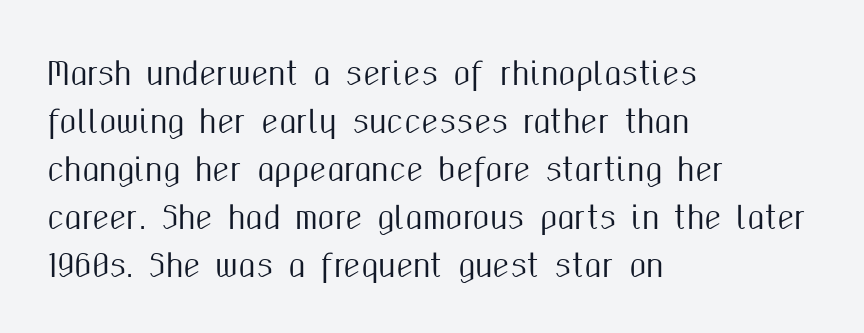
This is roman type, the default non-slanted kind. The passage shown is typed in a proportional face where columns would drift. Check under the words: just untouched page. The horizontal fit of the characters is conventional and even. Is this a sans? Yes — the strokes have no serifs. These lines are set flush left with a ragged right edge.
